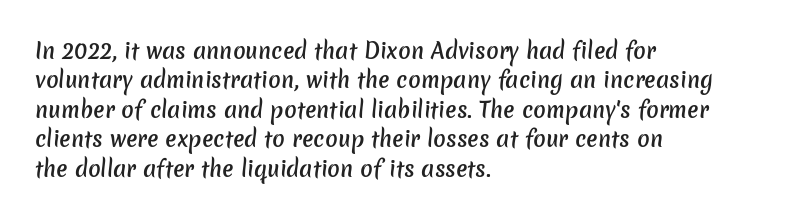
Bare-footed words on every line. Vertically, the passage feels balanced, rows spaced as you'd expect. Heft: intermediate — a semibold. No extra tracking has been applied to these lines. Horizontally, the lines are justified to the leading edge only.
